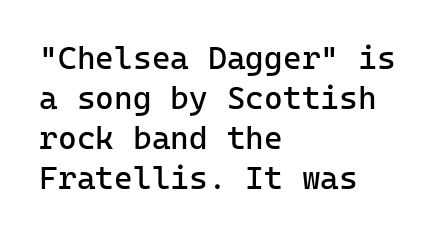
Q: Is the text bold? A: No.
Q: Is the text italic (slanted)? A: No, it is upright.
Q: Is the typeface a serif or a sans-serif typeface? A: Sans-serif.
Q: Is the text underlined? A: No.
Q: How is the paragraph aligned? A: Left-aligned.
Q: Is the spacing between letters normal or unusually wide? A: Normal.
Q: Is the spacing between lines tight, normal or loose? A: Normal.
Q: Width (condensed, normal, or wide)? A: Normal.
Q: Stroke contrast? A: Low.
Q: x-height? A: Medium.
Q: Monospaced? A: Yes.
